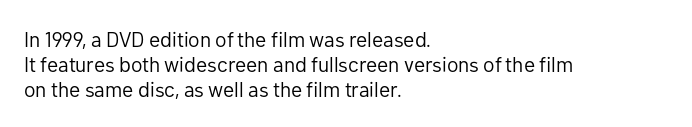
The image shows 21 px text type, upright; set left-aligned, line spacing 1.2x, normal letter spacing, not underlined.
